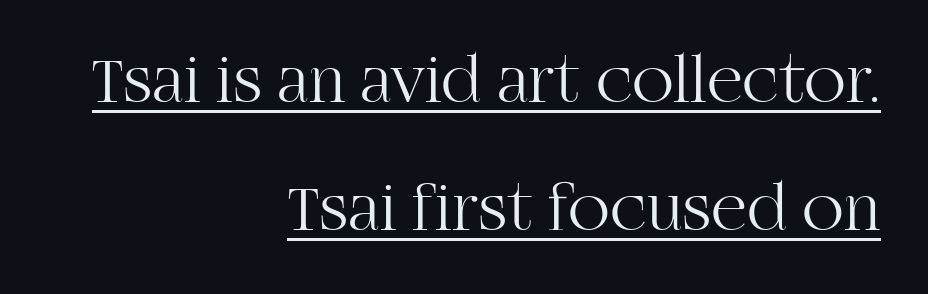
The image shows 69 px light serif type, upright; set right-aligned, line spacing 1.85x, normal letter spacing, underlined; high stroke contrast and a large x-height.
